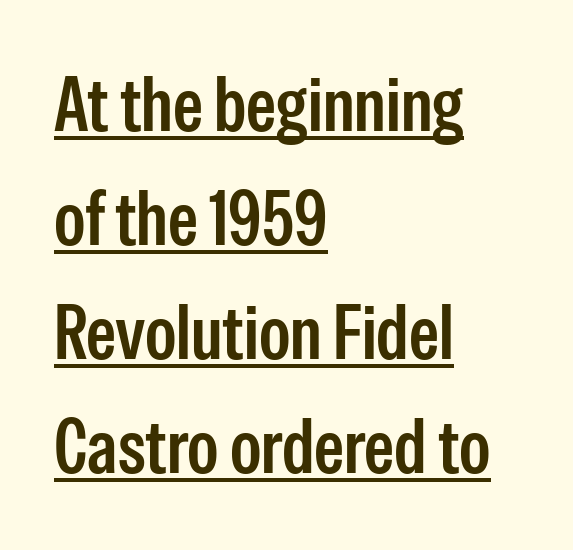
{"serif": "no", "italic": "no", "width": "condensed", "stroke_contrast": "low", "x_height": "medium", "monospaced": "no", "underline": "yes", "align": "left", "line_spacing": "normal", "line_spacing_ratio": 1.5, "letter_spacing": "normal", "letter_spacing_em": 0.0, "glyph_px": 76}
